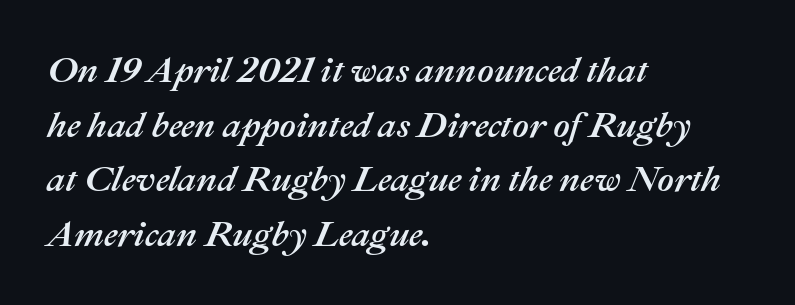
{"italic": "yes", "lean": "right", "slant_degrees": 22, "width": "normal", "stroke_contrast": "medium", "x_height": "medium", "monospaced": "no", "underline": "no", "align": "left", "line_spacing": "normal", "line_spacing_ratio": 1.52, "letter_spacing": "normal", "letter_spacing_em": 0.0, "glyph_px": 36}
